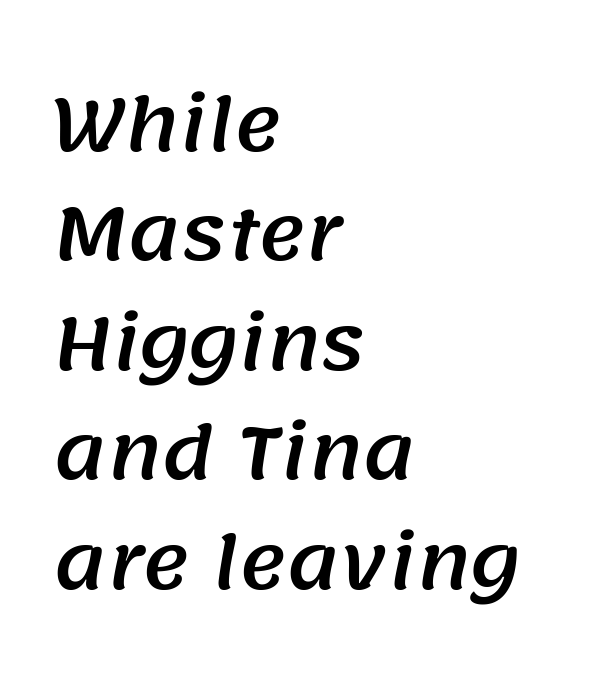
Q: Is the typeface a serif or a sans-serif typeface? A: Sans-serif.
Q: Is the text underlined? A: No.
Q: How is the paragraph aligned? A: Left-aligned.
Q: Is the spacing between letters normal or unusually wide? A: Normal.
Q: Is the spacing between lines tight, normal or loose? A: Normal.
Q: Width (condensed, normal, or wide)? A: Normal.
Q: Stroke contrast? A: Medium.
Q: x-height? A: Large.
Q: Monospaced? A: No.
